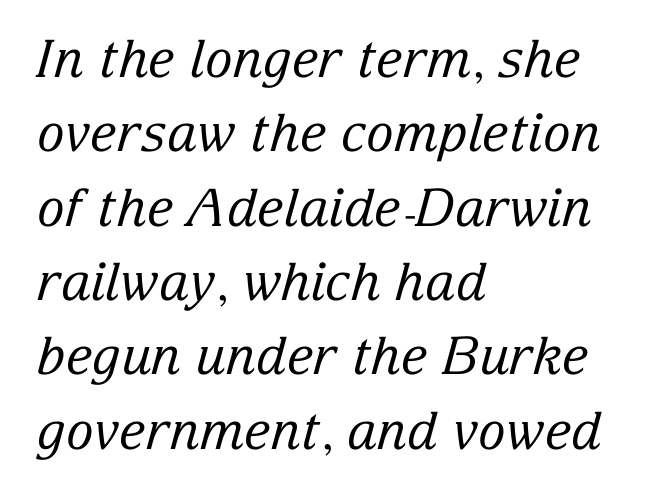
The image shows 52 px regular-weight serif type, italic (leaning right); set left-aligned, normal line spacing (1.43x), normal letter spacing, not underlined; low stroke contrast and a medium x-height.
